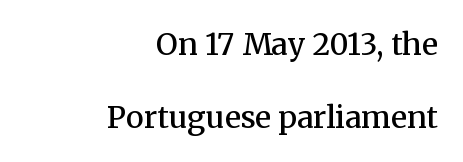
The image shows 30 px semibold serif type, upright; set right-aligned, loose line spacing (2.43x), normal letter spacing, not underlined; medium stroke contrast and a medium x-height.
